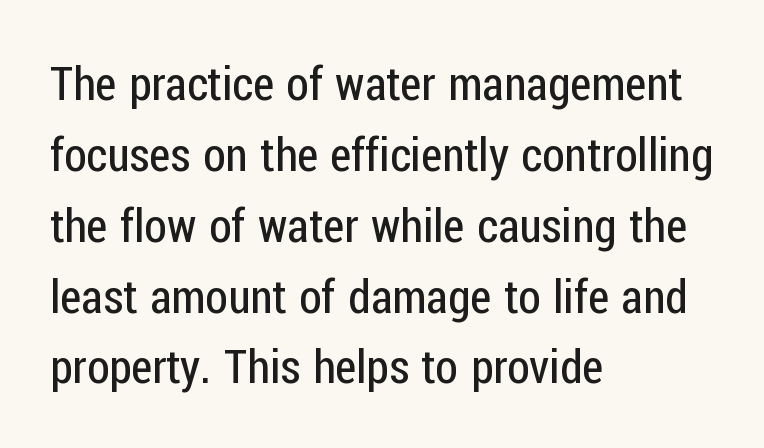
{"serif": "no", "italic": "no", "bold": "no", "weight": "regular", "width": "condensed", "stroke_contrast": "low", "x_height": "medium", "monospaced": "no", "underline": "no", "align": "left", "line_spacing": "normal", "line_spacing_ratio": 1.54, "letter_spacing": "normal", "letter_spacing_em": 0.0, "glyph_px": 46}
